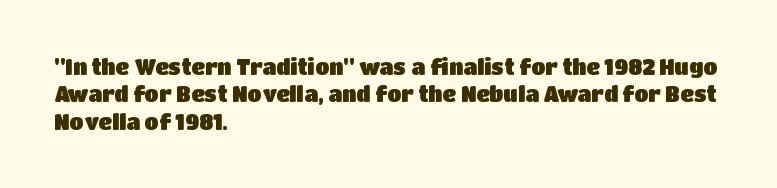
The image shows 21 px text type, upright; set left-aligned, normal line spacing (1.3x), normal letter spacing, not underlined.
